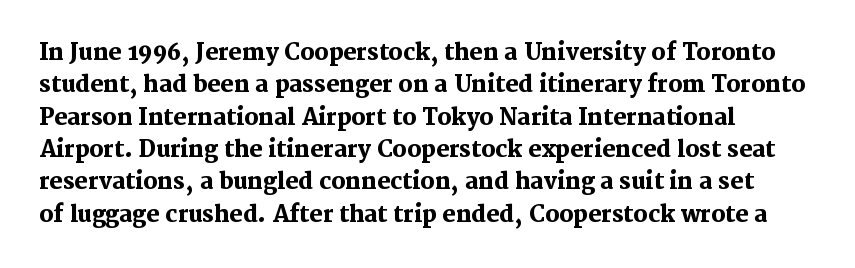
{"italic": "no", "bold": "yes", "underline": "no", "align": "left", "line_spacing": "normal", "line_spacing_ratio": 1.47, "letter_spacing": "normal", "letter_spacing_em": 0.0, "glyph_px": 22}
